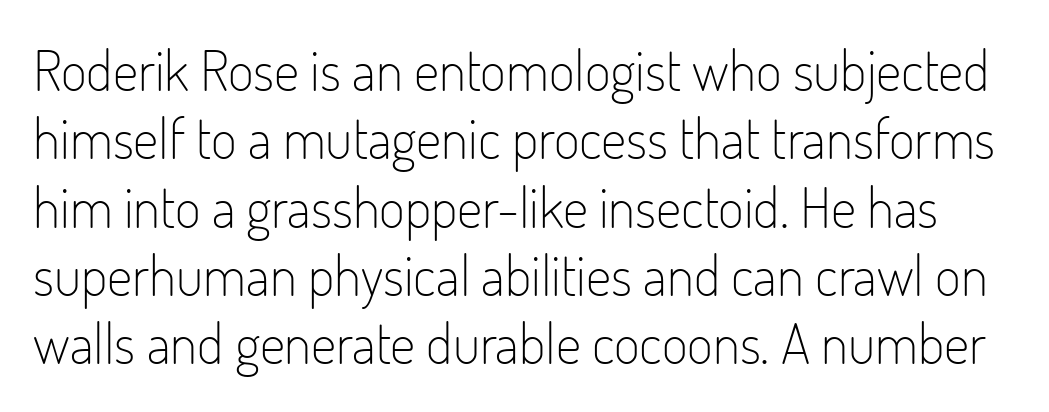
{"serif": "no", "italic": "no", "bold": "no", "weight": "light", "width": "condensed", "stroke_contrast": "low", "x_height": "small", "monospaced": "no", "underline": "no", "line_spacing_ratio": 1.22, "letter_spacing": "normal", "letter_spacing_em": 0.0, "glyph_px": 56}
